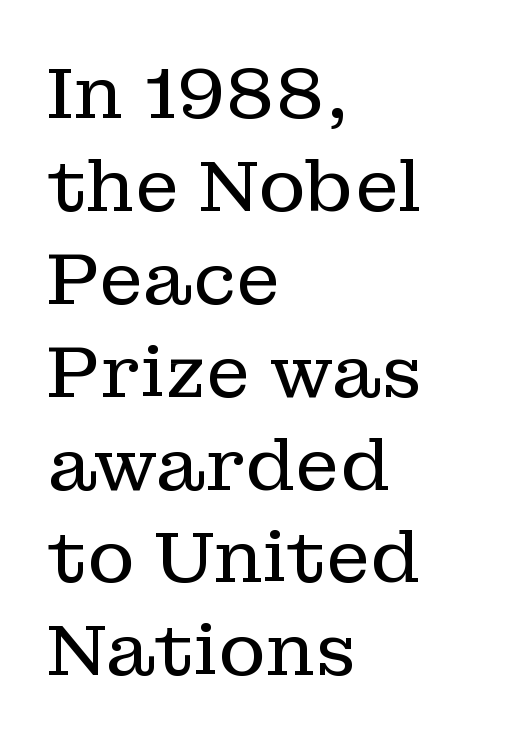
Q: Is the text bold? A: No.
Q: Is the text italic (slanted)? A: No, it is upright.
Q: Is the typeface a serif or a sans-serif typeface? A: Serif.
Q: Is the text underlined? A: No.
Q: How is the paragraph aligned? A: Left-aligned.
Q: Is the spacing between letters normal or unusually wide? A: Normal.
Q: Is the spacing between lines tight, normal or loose? A: Normal.
Q: Width (condensed, normal, or wide)? A: Normal.
Q: Stroke contrast? A: Low.
Q: x-height? A: Medium.
Q: Monospaced? A: No.
